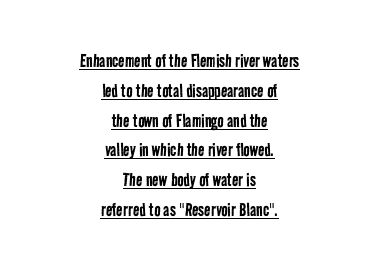
Q: Is the text bold? A: No.
Q: Is the text underlined? A: Yes.
Q: How is the paragraph aligned? A: Centered.
Q: Is the spacing between letters normal or unusually wide? A: Normal.
Q: Is the spacing between lines tight, normal or loose? A: Normal.
